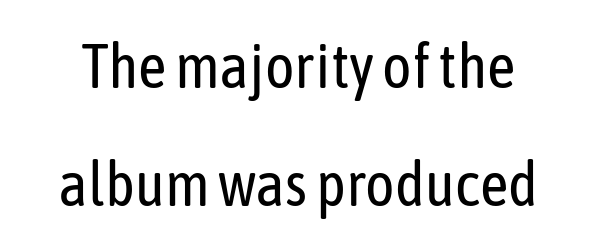
{"serif": "no", "italic": "no", "bold": "no", "weight": "regular", "width": "condensed", "stroke_contrast": "low", "x_height": "medium", "monospaced": "no", "underline": "no", "line_spacing": "loose", "line_spacing_ratio": 1.9, "letter_spacing": "normal", "letter_spacing_em": 0.0, "glyph_px": 62}
